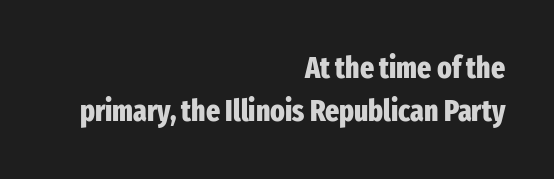
The image shows 30 px heavy, condensed sans-serif type, upright; set right-aligned, normal line spacing (1.44x), normal letter spacing, not underlined; low stroke contrast and a medium x-height.
